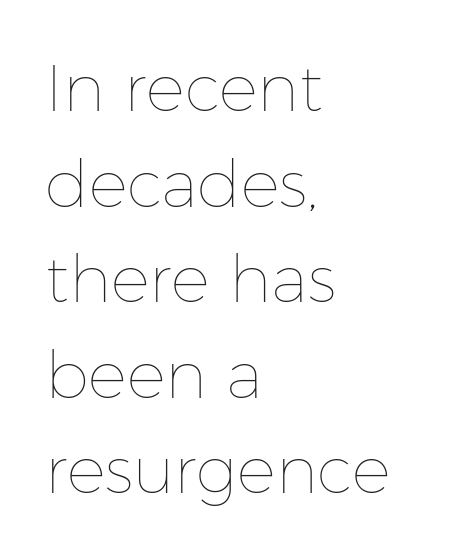
Q: Is the text bold? A: No.
Q: Is the text italic (slanted)? A: No, it is upright.
Q: Is the text underlined? A: No.
Q: How is the paragraph aligned? A: Left-aligned.
Q: Is the spacing between letters normal or unusually wide? A: Normal.
Q: Is the spacing between lines tight, normal or loose? A: Normal.
Q: Width (condensed, normal, or wide)? A: Normal.
Q: Stroke contrast? A: Low.
Q: x-height? A: Medium.
Q: Monospaced? A: No.
